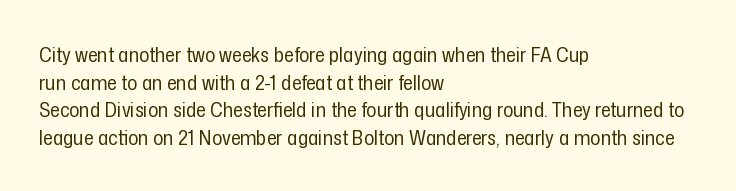
{"italic": "no", "bold": "no", "underline": "no", "align": "left", "line_spacing": "normal", "line_spacing_ratio": 1.31, "letter_spacing": "normal", "letter_spacing_em": 0.0, "glyph_px": 21}
